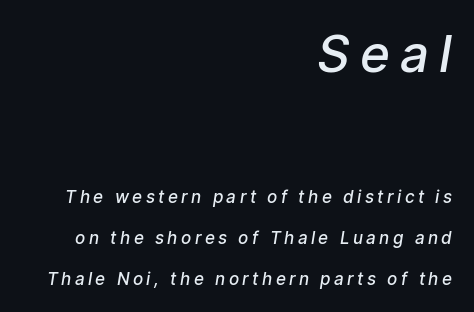
The image shows 51 px semibold sans-serif type; set right-aligned, loose line spacing (2.41x), unusually wide letter spacing (+0.2 em), not underlined; the first (top) block is 3.0x larger; low stroke contrast and a medium x-height.
